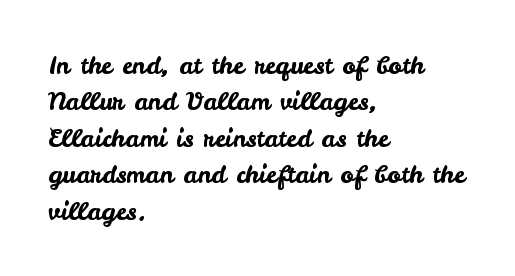
The image shows 25 px text type; set left-aligned, normal line spacing (1.46x), normal letter spacing, not underlined.
